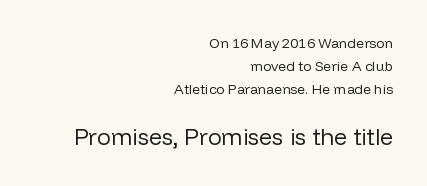
The image shows 23 px text type, upright; set right-aligned, normal line spacing (1.66x), normal letter spacing, not underlined; the second (bottom) block is 1.64x larger.
